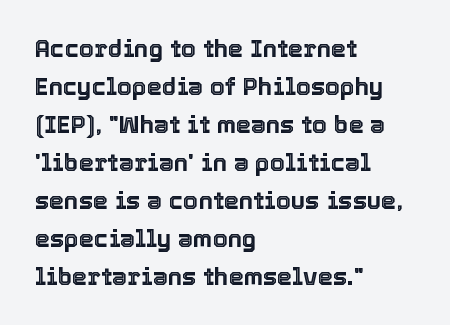
The image shows 24 px text type, upright; set left-aligned, normal line spacing (1.58x), normal letter spacing, not underlined.
